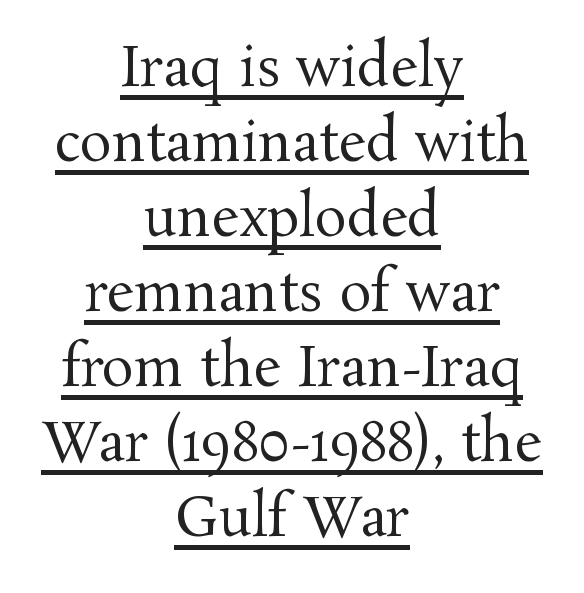
{"serif": "yes", "italic": "no", "bold": "no", "weight": "regular", "width": "normal", "stroke_contrast": "medium", "x_height": "medium", "monospaced": "no", "underline": "yes", "align": "center", "line_spacing": "normal", "line_spacing_ratio": 1.39, "letter_spacing": "normal", "letter_spacing_em": 0.0, "glyph_px": 54}
